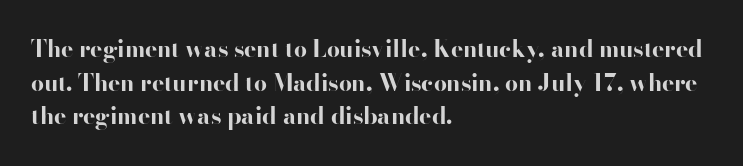
{"italic": "no", "bold": "yes", "underline": "no", "align": "left", "line_spacing": "normal", "line_spacing_ratio": 1.46, "letter_spacing": "normal", "letter_spacing_em": 0.0, "glyph_px": 23}
